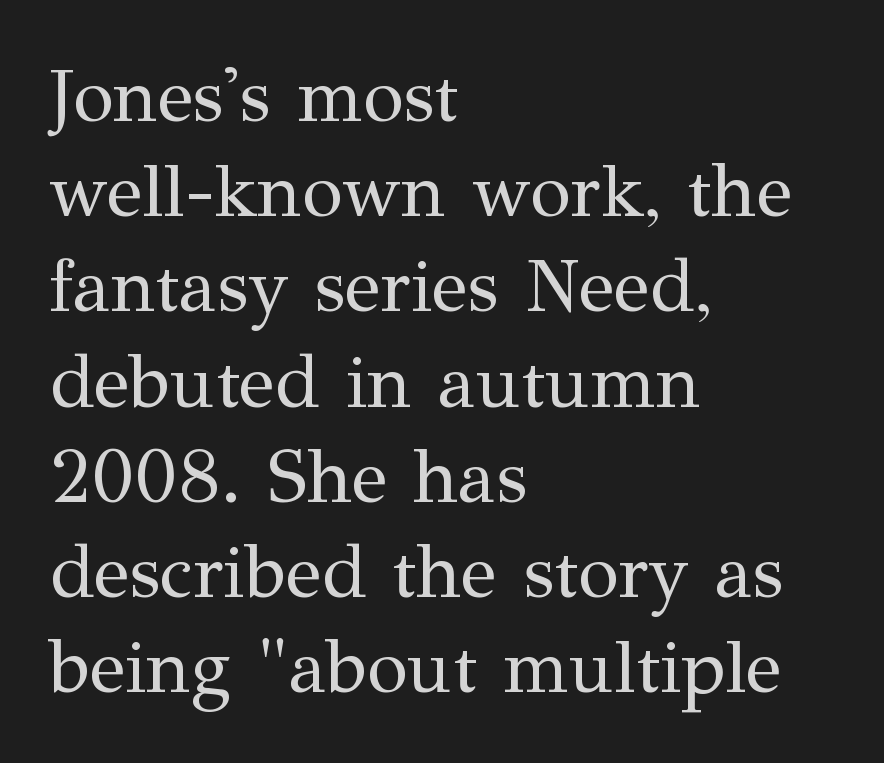
Leading: standard. Posture: upright roman. Vertical stems look standard width or narrower in stroke. The specimen omits any rule beneath the text block's lines. The rendering keeps characters at their native spacing. These lines are rendered in a variable-pitch font.
